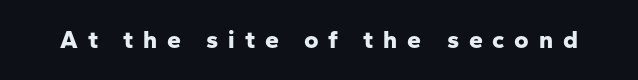
The tracking reads as deliberately expanded to a designer's eye. Italic? Not at all — the glyphs are vertical. Chunky letters — that's bold for sure. The space beneath each line is pristine and unruled.
